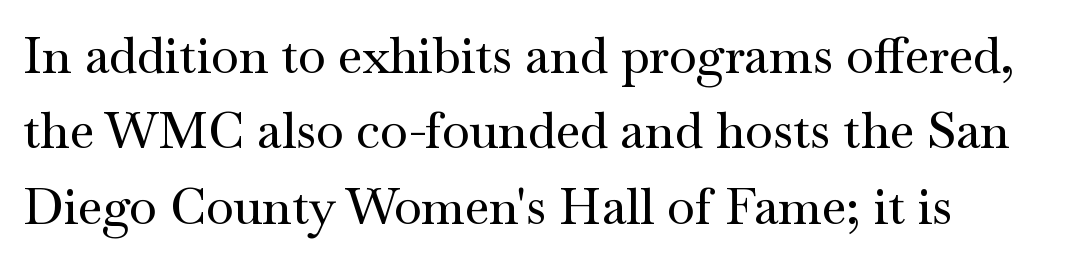
Normally led — the rows are evenly, conventionally spaced. Default kerning and tracking; the words read as compact shapes. Visually the block forms a straight wall on the left and a jagged coastline on the right. I'd call this a serif setting — the letters wear small feet.
